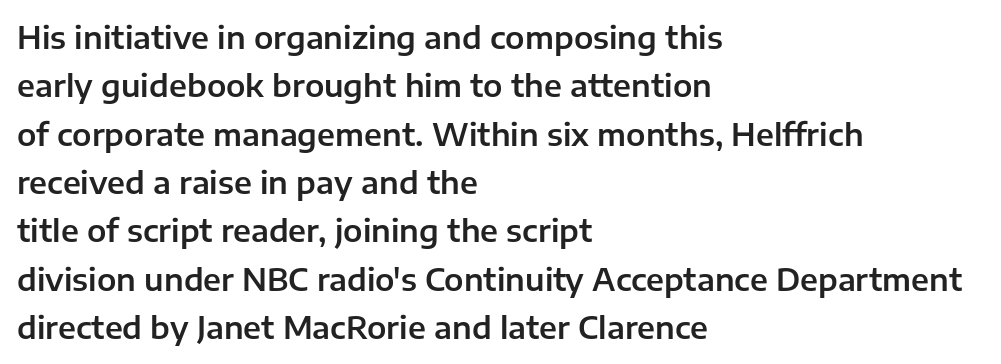
Q: Is the text italic (slanted)? A: No, it is upright.
Q: Is the typeface a serif or a sans-serif typeface? A: Sans-serif.
Q: Is the text underlined? A: No.
Q: How is the paragraph aligned? A: Left-aligned.
Q: Is the spacing between letters normal or unusually wide? A: Normal.
Q: Is the spacing between lines tight, normal or loose? A: Normal.
Q: Width (condensed, normal, or wide)? A: Normal.
Q: Stroke contrast? A: Low.
Q: x-height? A: Medium.
Q: Monospaced? A: No.
